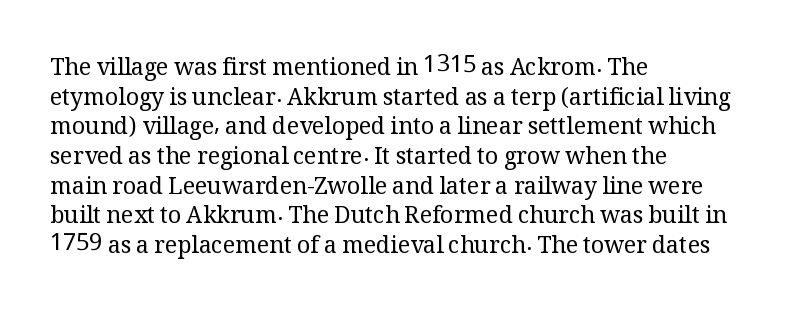
The lines sit at an ordinary, default distance from one another. The rag falls on the right side of this text block. The characters are drawn with everyday or finer stroke widths. Descender tails drop into unmarked territory.
